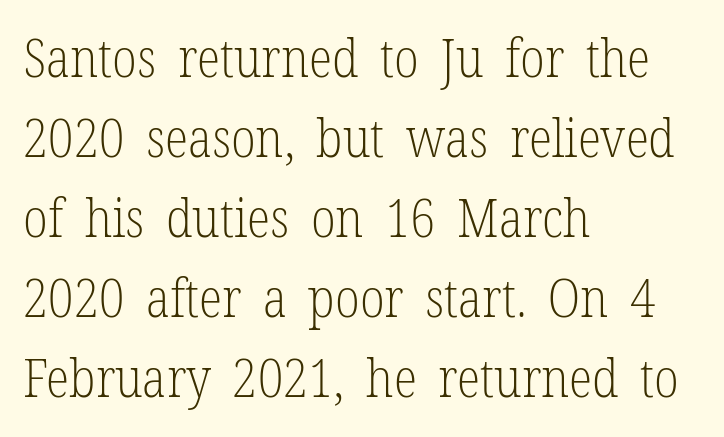
Small tapered or slab feet sit at the stroke ends, so this counts as serif. Default kerning and tracking; the words read as compact shapes. The gap between lines stays unmarked. The letters advance in unequal steps, a hallmark of proportional type. This sample uses an upright cut, with every glyph sitting square on the baseline. The lines are quadded left.
